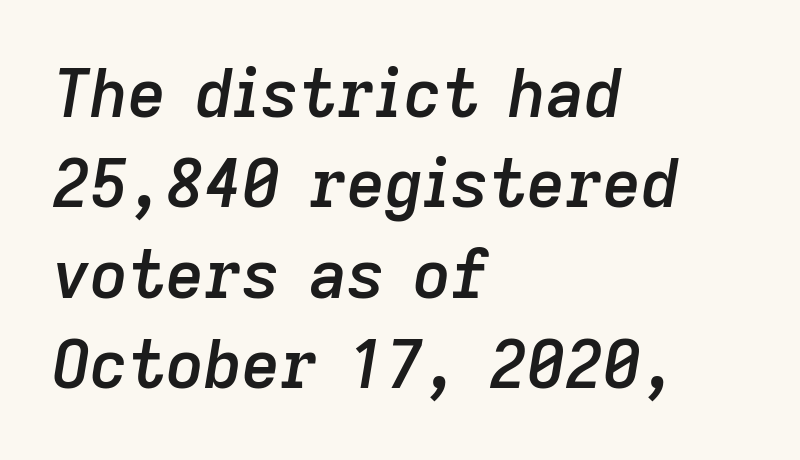
I'd describe the lettering as semibold — firm but not a full bold. Short note: letters normally spaced. Line starts are locked; line ends wander. A normal amount of white space separates one row of letters from the next. Check under the words: just untouched page.
